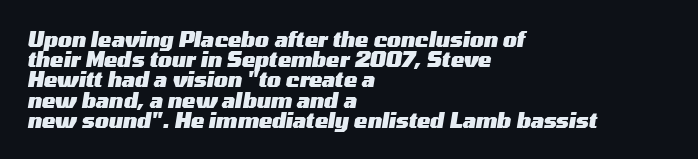
{"italic": "yes", "lean": "right", "slant_degrees": 10, "bold": "yes", "underline": "no", "align": "left", "line_spacing": "tight", "line_spacing_ratio": 1.01, "letter_spacing": "normal", "letter_spacing_em": 0.0, "glyph_px": 20}
